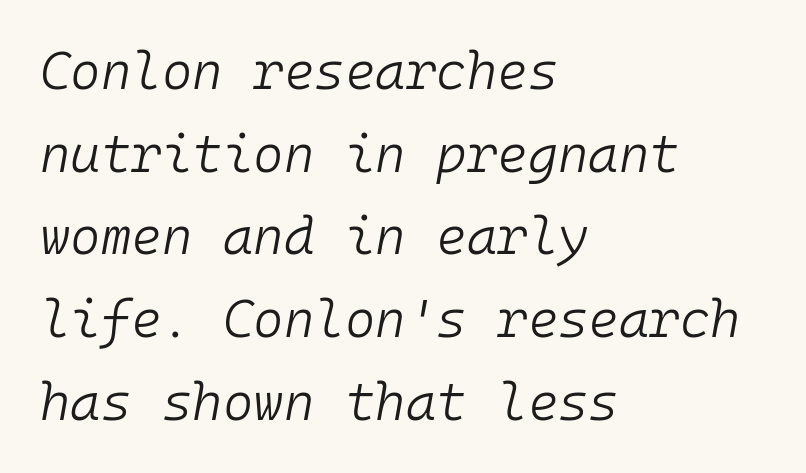
Yep, that's italic — everything's leaning. The typesetter chose a ragged-right arrangement here. Summary of vertical rhythm: regular, with standard interline spacing. Is this a heavy cut? Hardly; it is regular or lighter. You could count columns in this text — the font is strictly monospaced. Nobody touched the tracking dial on this one.
